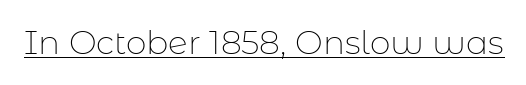
Q: Is the text bold? A: No.
Q: Is the text italic (slanted)? A: No, it is upright.
Q: Is the typeface a serif or a sans-serif typeface? A: Sans-serif.
Q: Is the text underlined? A: Yes.
Q: Is the spacing between letters normal or unusually wide? A: Normal.
Q: Width (condensed, normal, or wide)? A: Normal.
Q: Stroke contrast? A: Low.
Q: x-height? A: Medium.
Q: Monospaced? A: No.
